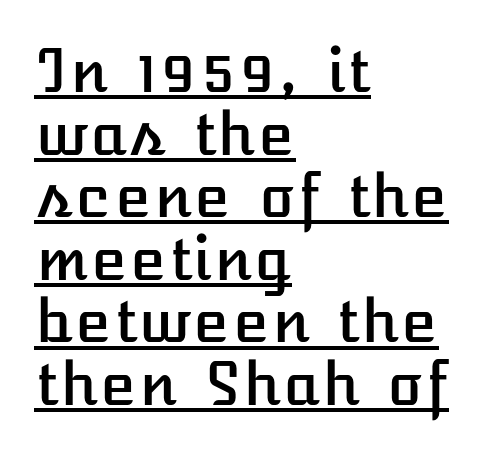
The image shows 59 px text type, upright; set left-aligned, tight line spacing (1.06x), normal letter spacing, underlined; low stroke contrast and a medium x-height.
